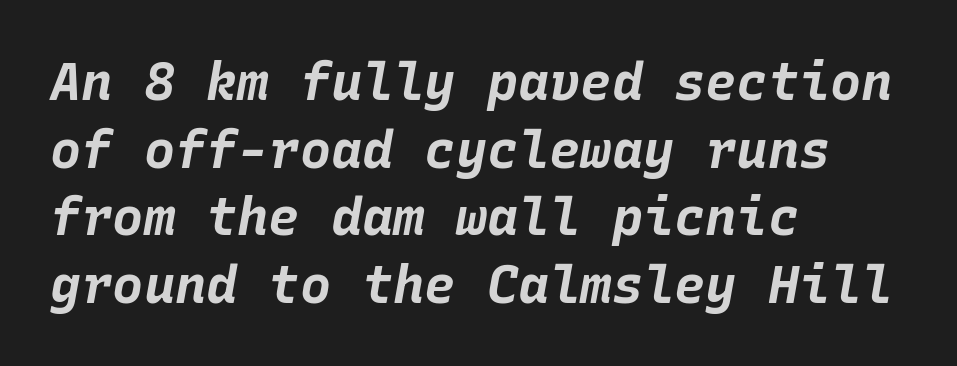
The text carries the slant typical of an italic or oblique font. Monospaced: the letters line up in strict vertical columns. Horizontal bands of white between lines are of average thickness. A clean baseline with only descenders dipping below it.
